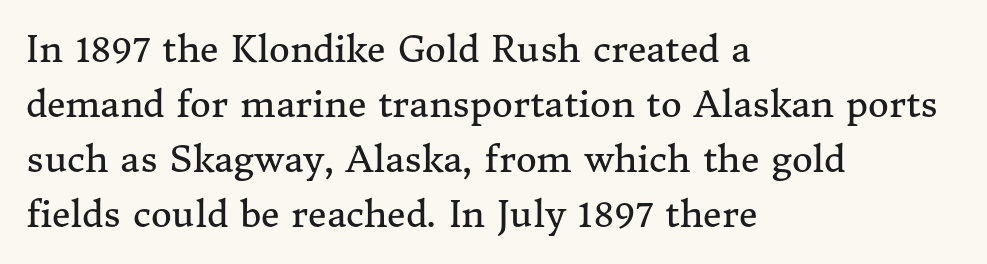
Compared with typical paragraphs, the rows here are spaced about the same. These lines are rendered in a variable-pitch font. Layout note: lines flush left. Unlike italic type, these characters show no tilt at all.
